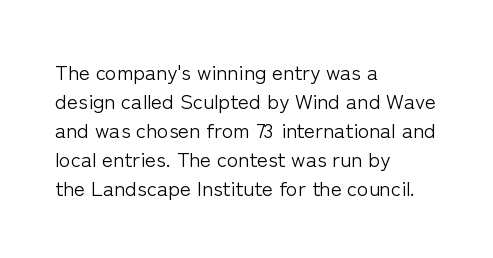
The image shows 21 px text type, upright; set left-aligned, normal line spacing (1.38x), normal letter spacing, not underlined.
